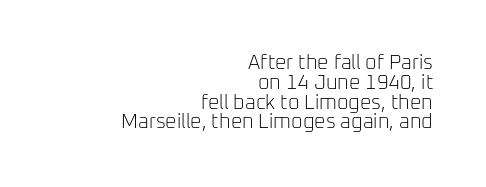
Q: Is the text bold? A: No.
Q: Is the text italic (slanted)? A: No, it is upright.
Q: Is the text underlined? A: No.
Q: How is the paragraph aligned? A: Right-aligned.
Q: Is the spacing between letters normal or unusually wide? A: Normal.
Q: Is the spacing between lines tight, normal or loose? A: Tight.
